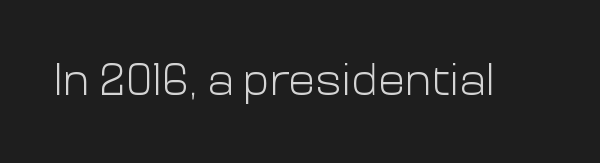
Q: Is the text bold? A: No.
Q: Is the text italic (slanted)? A: No, it is upright.
Q: Is the typeface a serif or a sans-serif typeface? A: Sans-serif.
Q: Is the text underlined? A: No.
Q: Is the spacing between letters normal or unusually wide? A: Normal.
Q: Width (condensed, normal, or wide)? A: Normal.
Q: Stroke contrast? A: Low.
Q: x-height? A: Medium.
Q: Monospaced? A: No.
